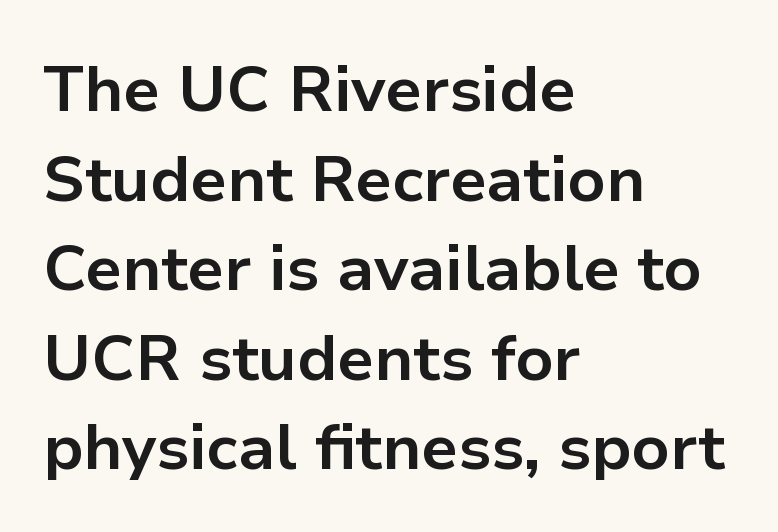
{"serif": "no", "italic": "no", "bold": "yes", "weight": "bold", "width": "normal", "stroke_contrast": "low", "x_height": "medium", "monospaced": "no", "underline": "no", "align": "left", "line_spacing": "normal", "line_spacing_ratio": 1.4, "letter_spacing": "normal", "letter_spacing_em": 0.0, "glyph_px": 64}
